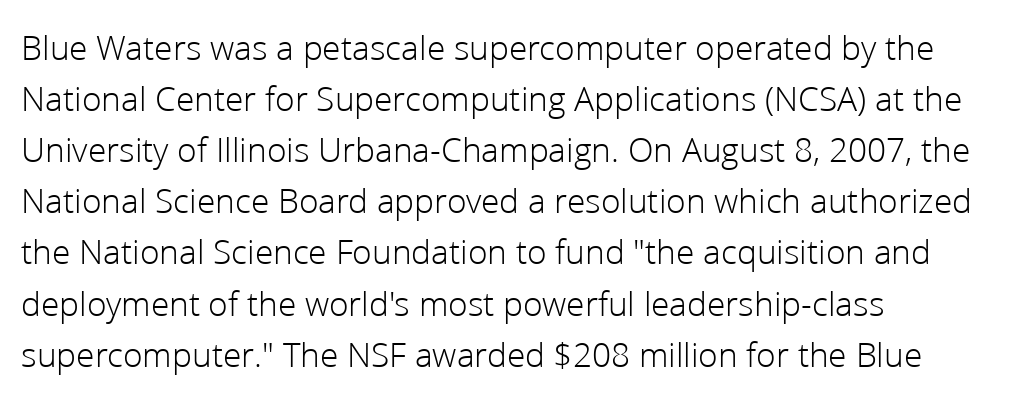
{"serif": "no", "italic": "no", "bold": "no", "weight": "light", "width": "normal", "stroke_contrast": "low", "x_height": "medium", "monospaced": "no", "underline": "no", "align": "left", "line_spacing": "normal", "line_spacing_ratio": 1.42, "letter_spacing": "normal", "letter_spacing_em": 0.0, "glyph_px": 36}
